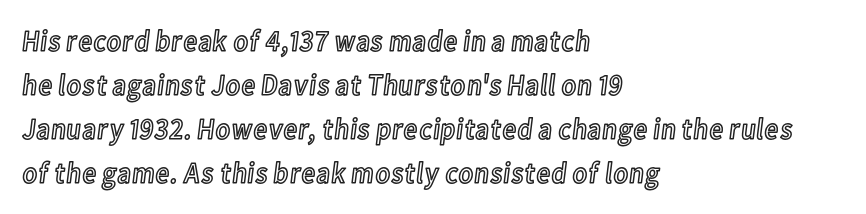
{"width": "condensed", "x_height": "medium", "monospaced": "no", "underline": "no", "align": "left", "line_spacing": "normal", "line_spacing_ratio": 1.47, "letter_spacing": "normal", "letter_spacing_em": 0.0, "glyph_px": 30}
